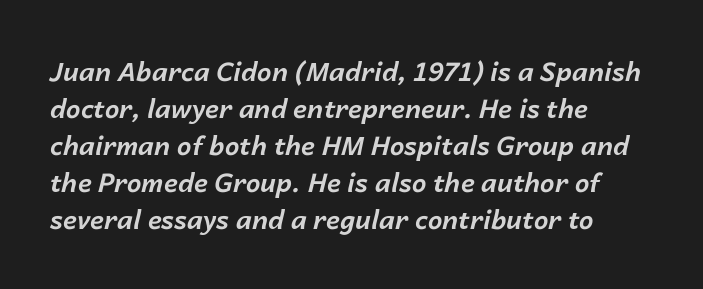
The image shows 26 px bold type, italic (leaning right); set left-aligned, normal line spacing (1.42x), normal letter spacing, not underlined.
